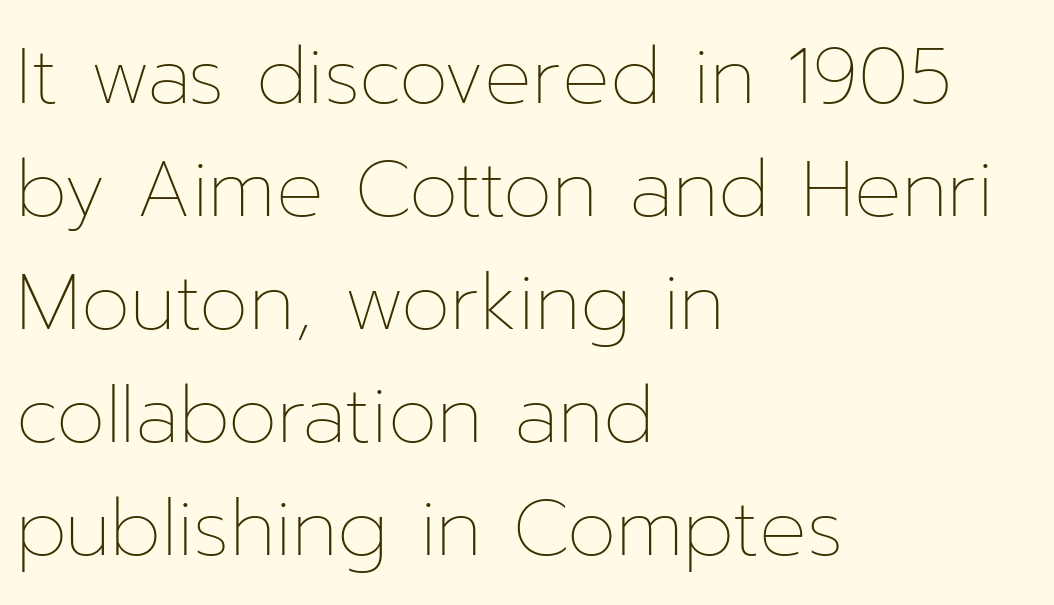
{"italic": "no", "bold": "no", "weight": "thin", "width": "normal", "stroke_contrast": "low", "x_height": "medium", "monospaced": "no", "underline": "no", "align": "left", "line_spacing": "normal", "line_spacing_ratio": 1.43, "letter_spacing": "normal", "letter_spacing_em": 0.0, "glyph_px": 79}
